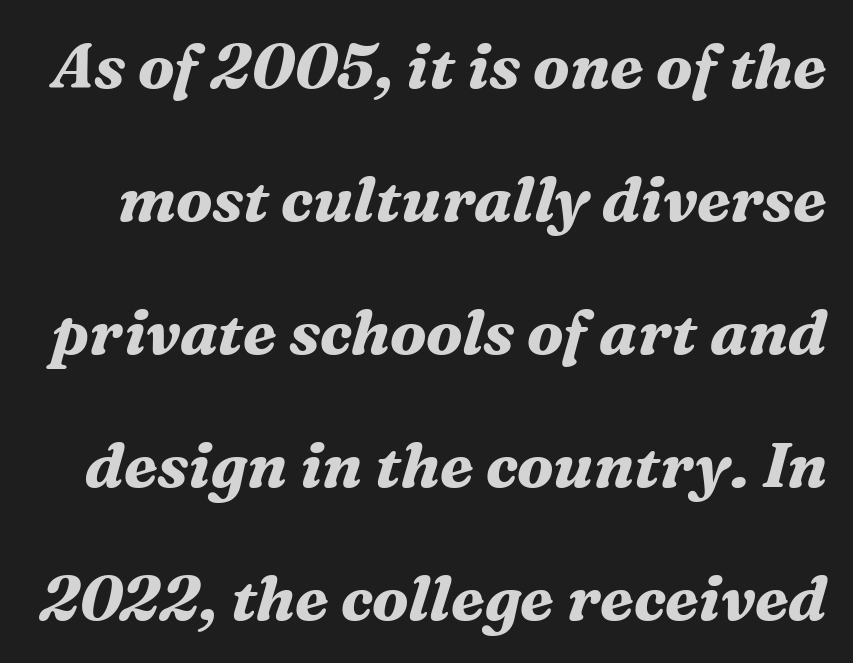
Decoration check: the copy has no underline. The rendering uses natural spacing where letterforms have individual widths. Is this a sans? No — the strokes have serifs. Rendered with sloped, italic letterforms. Observe the ordinary spacing: letters are neighbours, not strangers.
